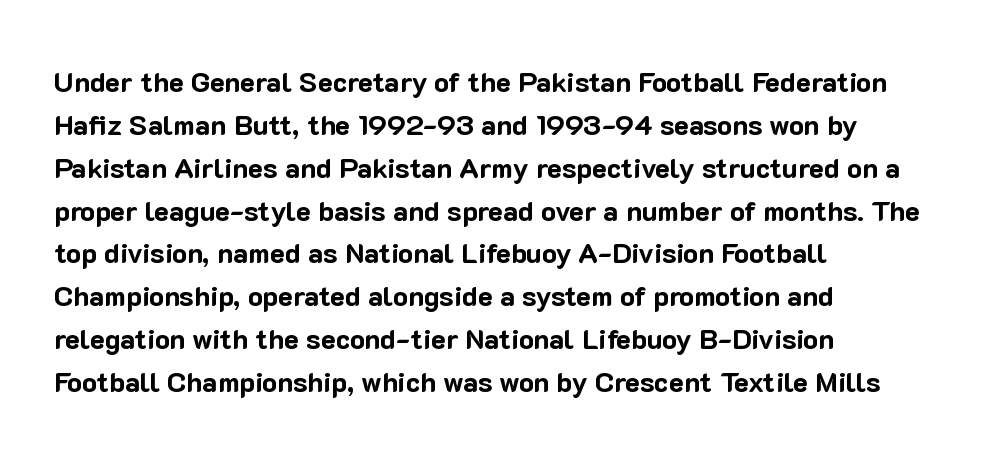
{"serif": "no", "italic": "no", "bold": "yes", "weight": "bold", "width": "normal", "stroke_contrast": "low", "x_height": "medium", "monospaced": "no", "underline": "no", "align": "left", "line_spacing": "normal", "line_spacing_ratio": 1.53, "letter_spacing": "normal", "letter_spacing_em": 0.0, "glyph_px": 28}
